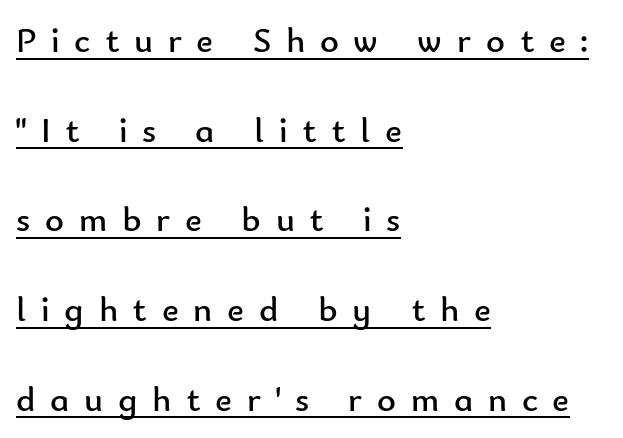
{"serif": "no", "italic": "no", "bold": "no", "weight": "regular", "width": "normal", "stroke_contrast": "low", "x_height": "small", "monospaced": "no", "underline": "yes", "align": "left", "line_spacing": "loose", "line_spacing_ratio": 2.49, "letter_spacing": "wide", "letter_spacing_em": 0.41, "glyph_px": 36}
